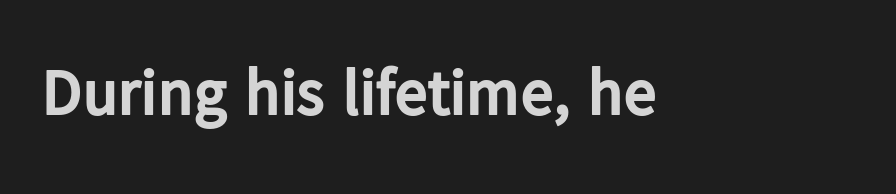
A clean baseline with only descenders dipping below it. Heft: maximum for text — a bold. What kind of face is this? One without serifs — a sans. These lines are rendered in a variable-pitch font. Designer's note — italics off, roman on.
